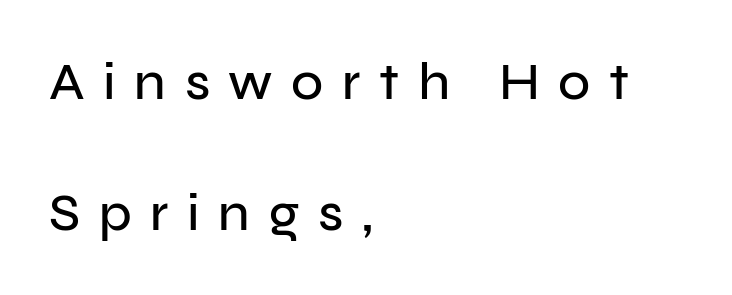
The image shows 53 px sans-serif type, upright; set left-aligned, loose line spacing (2.48x), unusually wide letter spacing (+0.35 em), not underlined; low stroke contrast and a medium x-height.
